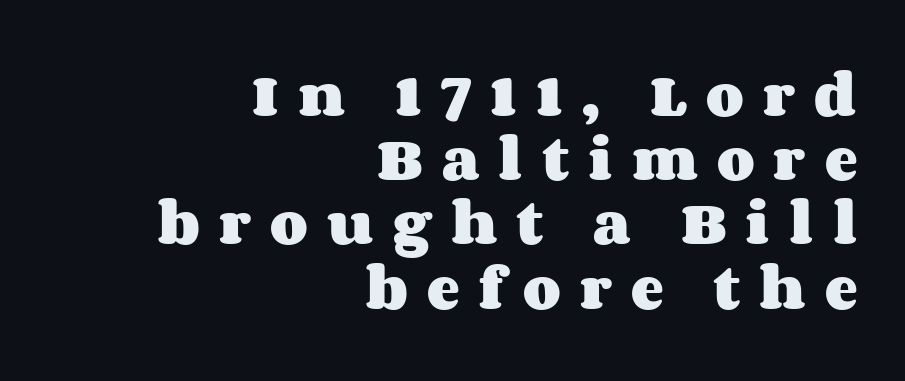
{"italic": "no", "bold": "yes", "weight": "heavy", "width": "wide", "stroke_contrast": "medium", "x_height": "large", "monospaced": "no", "underline": "no", "align": "right", "line_spacing": "normal", "line_spacing_ratio": 1.31, "letter_spacing": "wide", "letter_spacing_em": 0.39, "glyph_px": 49}
